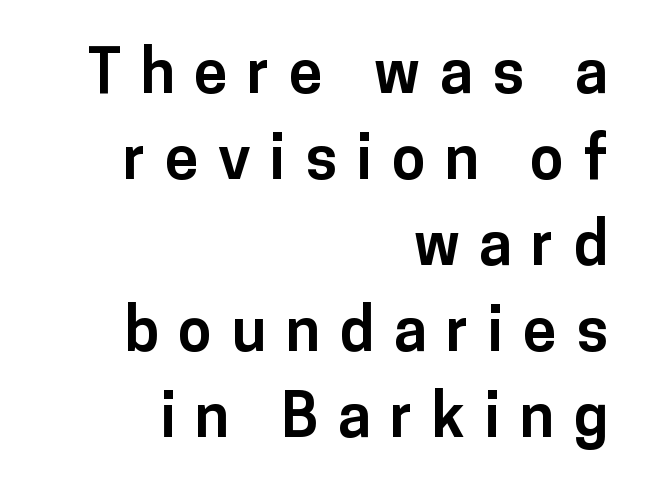
The image shows 61 px bold sans-serif type, upright; set right-aligned, normal line spacing (1.41x), unusually wide letter spacing (+0.32 em), not underlined; low stroke contrast and a medium x-height.
